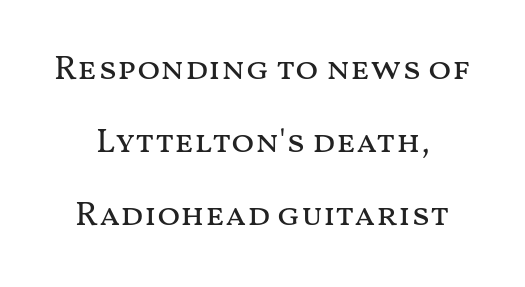
The leading is generous, giving the passage an open texture. Nothing heavy about these letters — not bold at all. Spacing verdict: proportional, widths tailored to each character. The lettering stays uniformly vertical, giving the passage a roman look.
